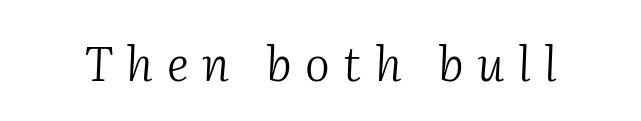
The image shows 47 px light serif type, italic (leaning right); set unusually wide letter spacing (+0.29 em), not underlined; medium stroke contrast and a medium x-height.
